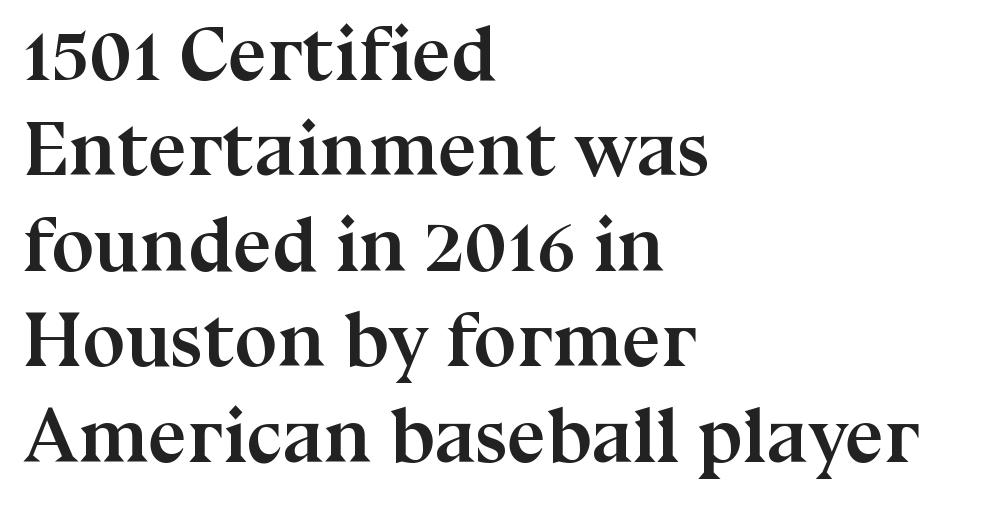
Glance below the letters and you will spot only blank space. This sample has the flowing, uneven cadence of proportional lettering. Strokes here are thick enough to call this a true bold. Each line starts at the same left margin while the right side varies. In terms of letterform style, serifs are clearly present.
